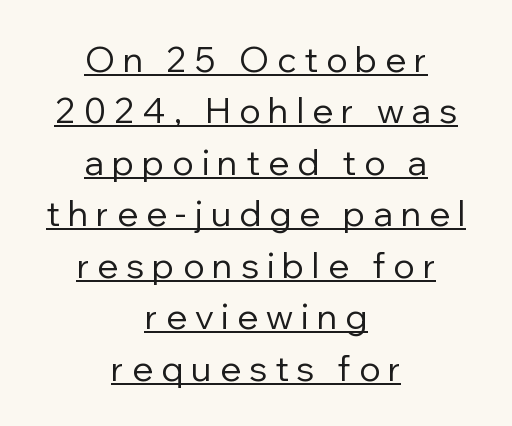
Q: Is the text bold? A: No.
Q: Is the text italic (slanted)? A: No, it is upright.
Q: Is the typeface a serif or a sans-serif typeface? A: Sans-serif.
Q: Is the text underlined? A: Yes.
Q: How is the paragraph aligned? A: Centered.
Q: Is the spacing between letters normal or unusually wide? A: Unusually wide.
Q: Is the spacing between lines tight, normal or loose? A: Normal.
Q: Width (condensed, normal, or wide)? A: Normal.
Q: Stroke contrast? A: Low.
Q: x-height? A: Medium.
Q: Monospaced? A: No.
